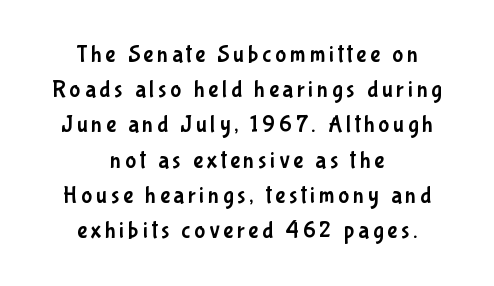
{"italic": "no", "underline": "no", "align": "center", "line_spacing": "normal", "line_spacing_ratio": 1.53, "glyph_px": 23}
